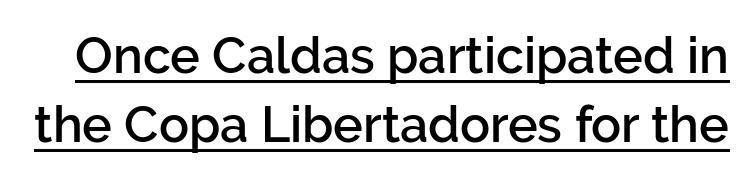
Q: Is the text bold? A: Semi-bold.
Q: Is the text italic (slanted)? A: No, it is upright.
Q: Is the typeface a serif or a sans-serif typeface? A: Sans-serif.
Q: Is the text underlined? A: Yes.
Q: Is the spacing between letters normal or unusually wide? A: Normal.
Q: Is the spacing between lines tight, normal or loose? A: Normal.
Q: Width (condensed, normal, or wide)? A: Normal.
Q: Stroke contrast? A: Low.
Q: x-height? A: Medium.
Q: Monospaced? A: No.
